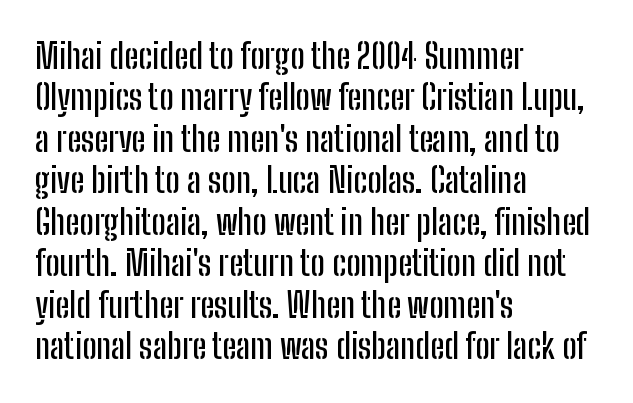
The image shows 34 px condensed sans-serif type, upright; set left-aligned, line spacing 1.22x, normal letter spacing, not underlined; low stroke contrast and a medium x-height.
